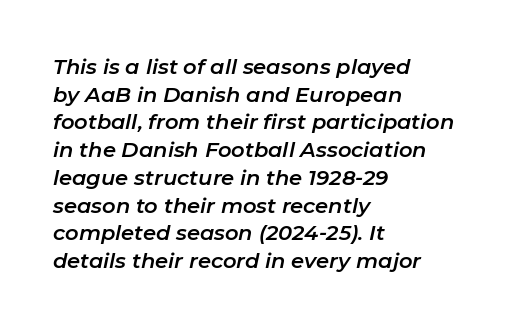
The image shows 21 px text type, italic (leaning right); set left-aligned, normal line spacing (1.32x), normal letter spacing, not underlined.
